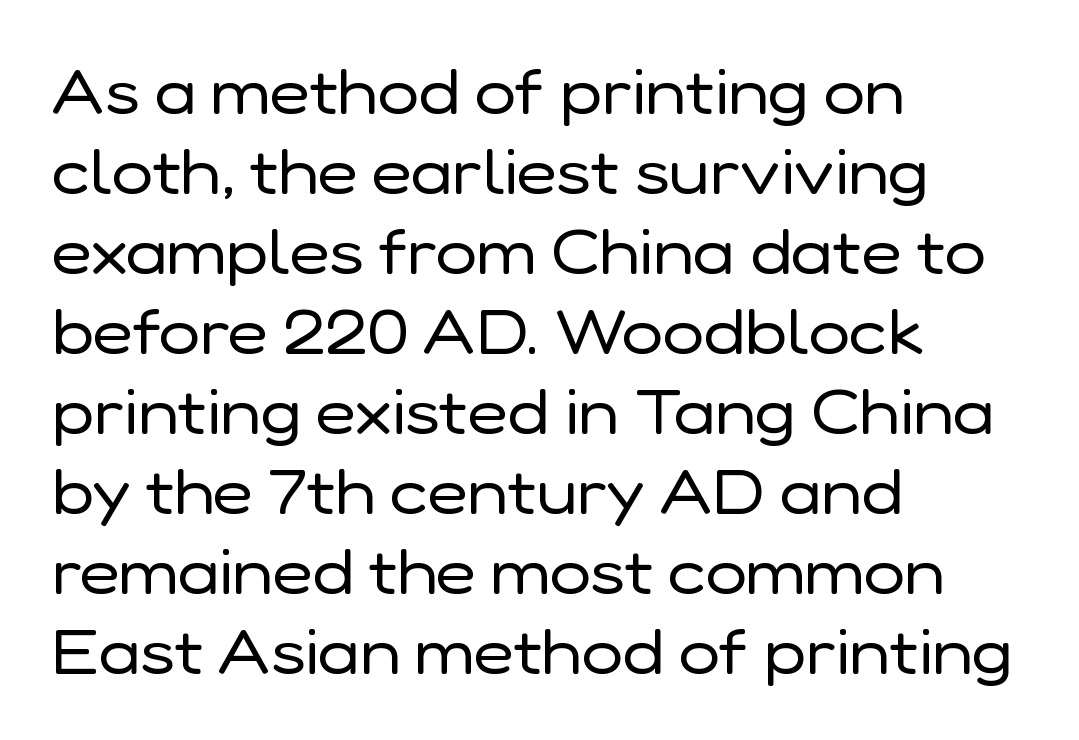
Q: Is the text bold? A: No.
Q: Is the text italic (slanted)? A: No, it is upright.
Q: Is the typeface a serif or a sans-serif typeface? A: Sans-serif.
Q: Is the text underlined? A: No.
Q: How is the paragraph aligned? A: Left-aligned.
Q: Is the spacing between letters normal or unusually wide? A: Normal.
Q: Is the spacing between lines tight, normal or loose? A: Normal.
Q: Width (condensed, normal, or wide)? A: Normal.
Q: Stroke contrast? A: Low.
Q: x-height? A: Medium.
Q: Monospaced? A: No.
